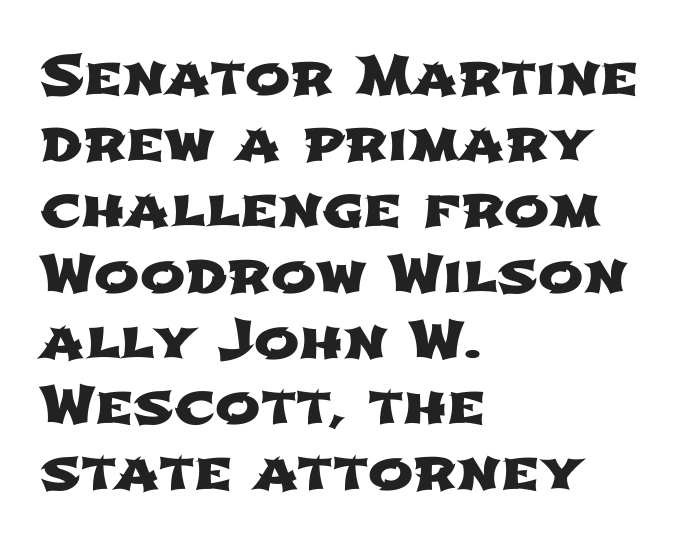
The image shows 54 px wide sans-serif type; set left-aligned, line spacing 1.22x, normal letter spacing, not underlined; low stroke contrast and a medium x-height.
